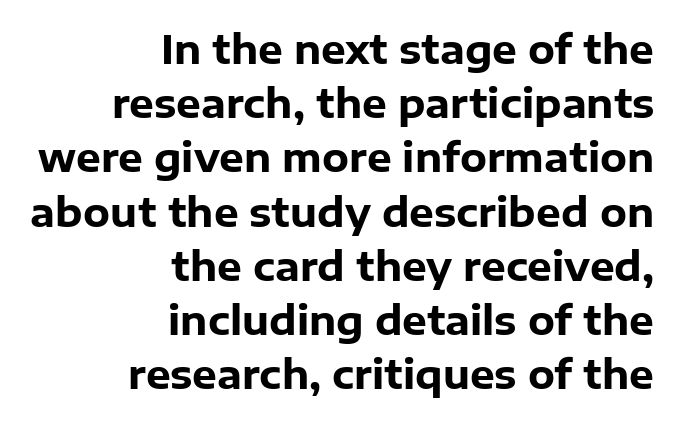
Words float on clear page, feet unadorned. Is the type bold? Yes — the strokes are clearly thick and heavy. Upright lettering throughout. Regarding serifs, this sample does without them. Leading matches the norm, producing a regular column.
